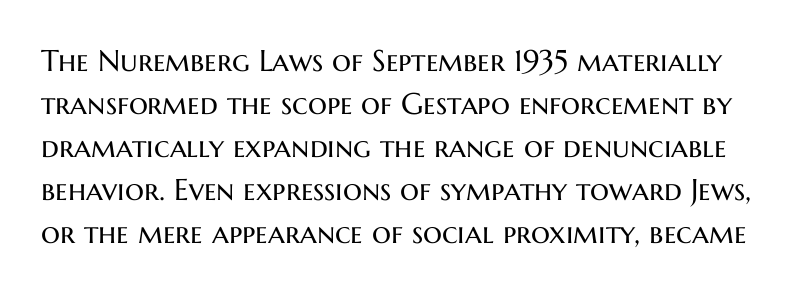
Q: Is the text bold? A: No.
Q: Is the text italic (slanted)? A: No, it is upright.
Q: Is the typeface a serif or a sans-serif typeface? A: Sans-serif.
Q: Is the text underlined? A: No.
Q: Is the spacing between letters normal or unusually wide? A: Normal.
Q: Is the spacing between lines tight, normal or loose? A: Normal.
Q: Width (condensed, normal, or wide)? A: Normal.
Q: Stroke contrast? A: Medium.
Q: x-height? A: Medium.
Q: Monospaced? A: No.
